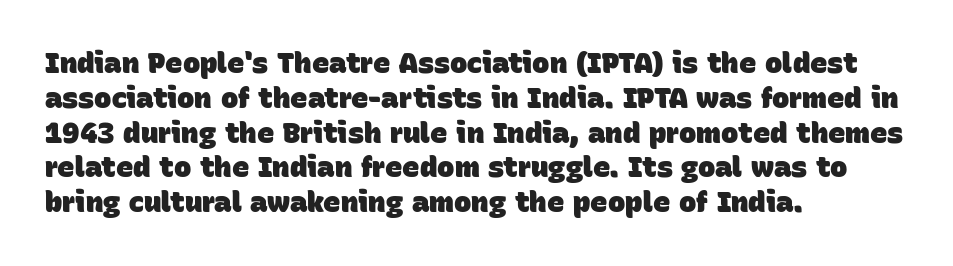
The image shows 29 px heavy sans-serif type; set left-aligned, line spacing 1.2x, normal letter spacing, not underlined; low stroke contrast and a large x-height.
